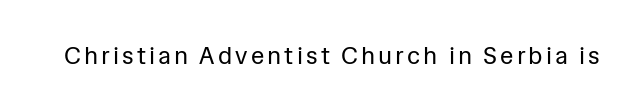
The image shows 24 px text type, upright; set not underlined.
